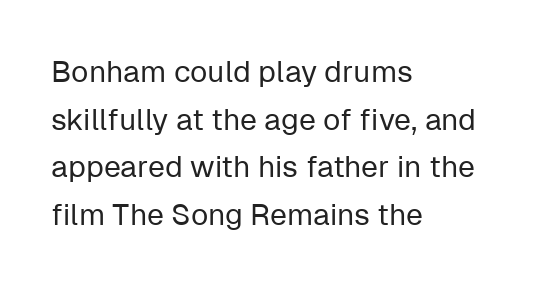
Q: Is the text bold? A: No.
Q: Is the text italic (slanted)? A: No, it is upright.
Q: Is the typeface a serif or a sans-serif typeface? A: Sans-serif.
Q: Is the text underlined? A: No.
Q: How is the paragraph aligned? A: Left-aligned.
Q: Is the spacing between letters normal or unusually wide? A: Normal.
Q: Is the spacing between lines tight, normal or loose? A: Normal.
Q: Width (condensed, normal, or wide)? A: Normal.
Q: Stroke contrast? A: Low.
Q: x-height? A: Medium.
Q: Monospaced? A: No.
